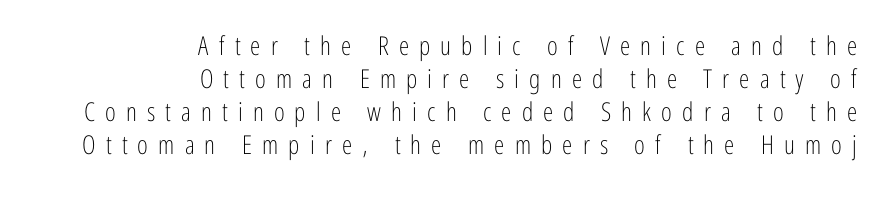
The specimen omits any rule beneath the text block's lines. The gaps between neighbouring characters are conspicuously large. The type sits square on the baseline with zero lean. Stems here are at most as thick as an everyday book face.
